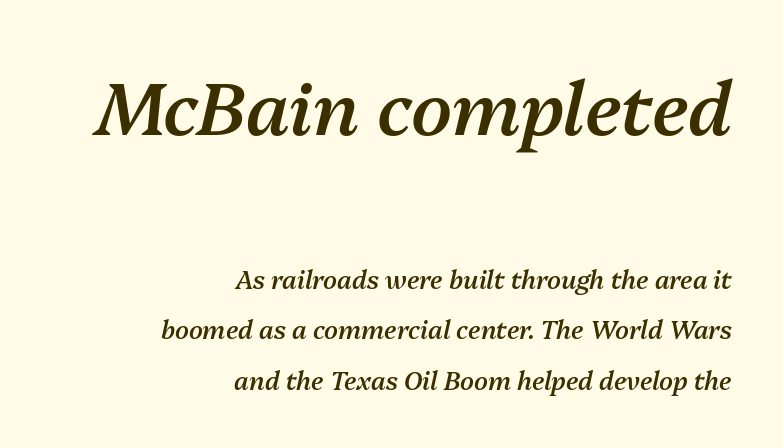
The image shows 74 px semibold type, italic (leaning right); set right-aligned, loose line spacing (2.02x), normal letter spacing, not underlined; the first (top) block is 2.96x larger; medium stroke contrast and a medium x-height.
